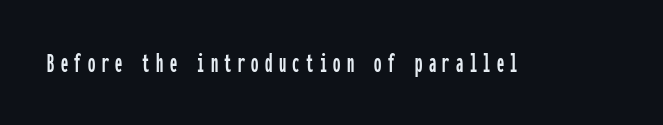
Q: Is the text italic (slanted)? A: No, it is upright.
Q: Is the typeface a serif or a sans-serif typeface? A: Sans-serif.
Q: Is the text underlined? A: No.
Q: Is the spacing between letters normal or unusually wide? A: Unusually wide.
Q: Width (condensed, normal, or wide)? A: Condensed.
Q: Stroke contrast? A: Low.
Q: x-height? A: Medium.
Q: Monospaced? A: Yes.
